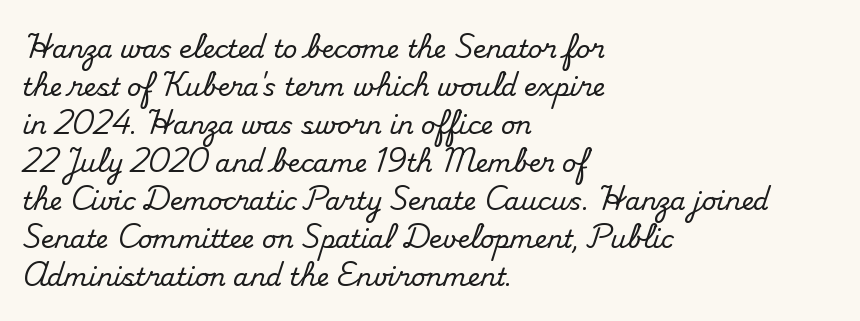
Plain, unruled lines of type. Each word holds together tightly as a unit, with standard inter-letter gaps. Every row of glyphs begins at an identical x-position on the left. Leading matches the norm, producing a regular column.
